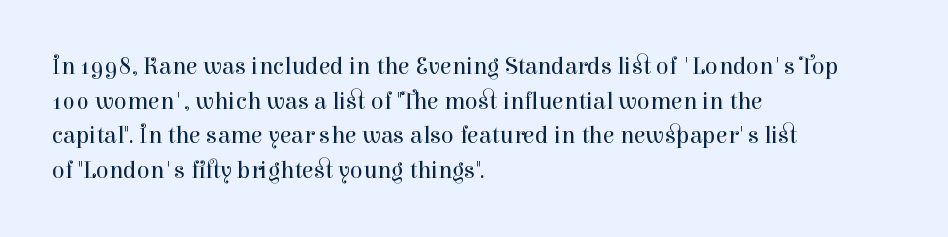
Q: Is the text bold? A: No.
Q: Is the text italic (slanted)? A: No, it is upright.
Q: Is the text underlined? A: No.
Q: How is the paragraph aligned? A: Left-aligned.
Q: Is the spacing between letters normal or unusually wide? A: Normal.
Q: Is the spacing between lines tight, normal or loose? A: Normal.
